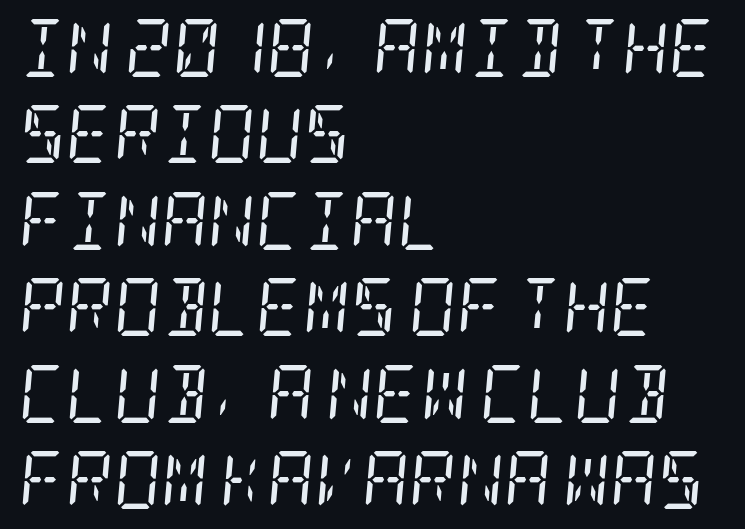
The vertical gap from one line to the next is medium. What kind of face is this? One with serifs. If you drew a line through each stem, it would be angled. The paragraph has a hard left edge and a soft right edge.
